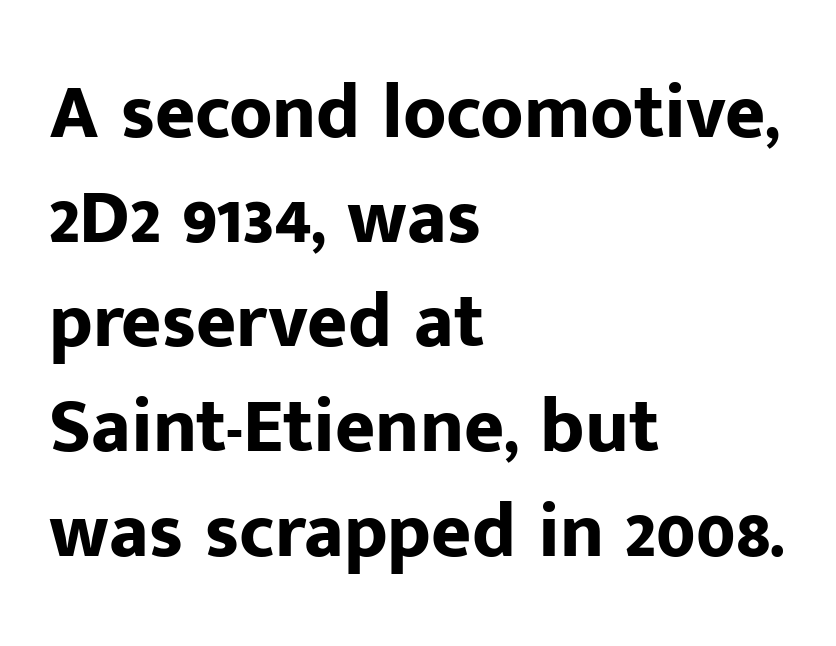
Spacing verdict: proportional, widths tailored to each character. The tracking reads as untouched default to a designer's eye. Is the type bold? Yes — the strokes are clearly thick and heavy. This rendering features lettering with no underline.
